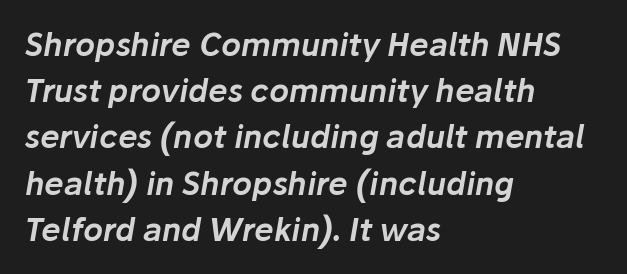
Q: Is the text italic (slanted)? A: Yes, it leans right by about 10 degrees.
Q: Is the text underlined? A: No.
Q: How is the paragraph aligned? A: Left-aligned.
Q: Is the spacing between letters normal or unusually wide? A: Normal.
Q: Is the spacing between lines tight, normal or loose? A: Normal.
Q: Width (condensed, normal, or wide)? A: Normal.
Q: Stroke contrast? A: Low.
Q: x-height? A: Medium.
Q: Monospaced? A: No.
